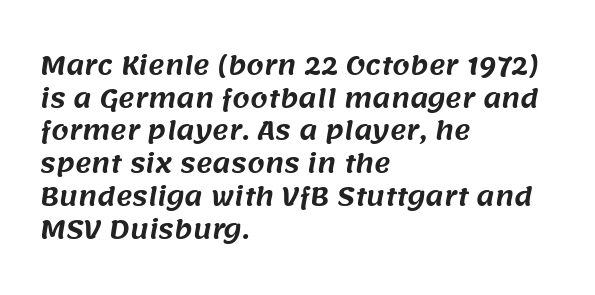
{"underline": "no", "align": "left", "line_spacing": "normal", "line_spacing_ratio": 1.31, "letter_spacing": "normal", "letter_spacing_em": 0.0, "glyph_px": 25}
